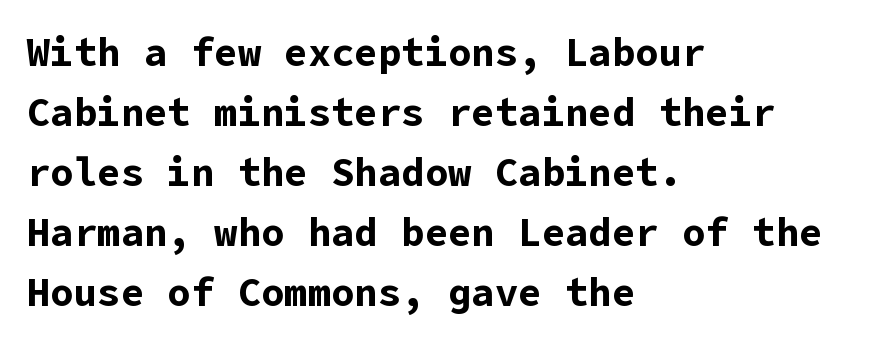
The image shows 39 px bold sans-serif type, upright; set left-aligned, normal line spacing (1.54x), normal letter spacing, not underlined; low stroke contrast and a medium x-height.
